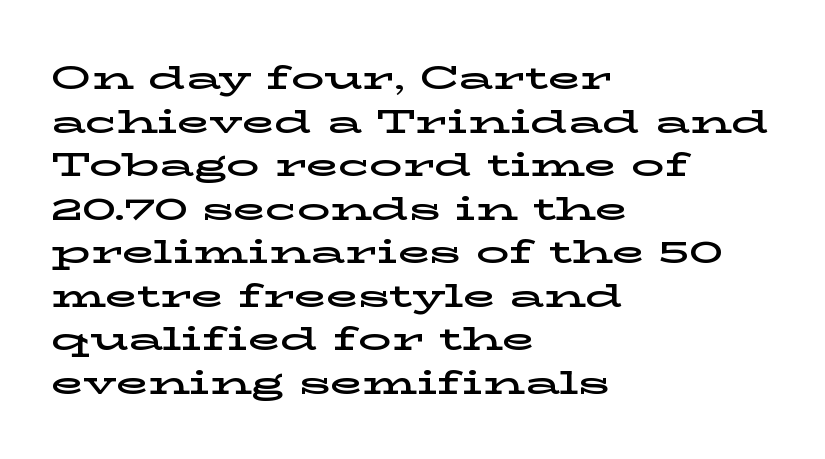
The image shows 33 px wide serif type, upright; set left-aligned, normal line spacing (1.32x), normal letter spacing, not underlined; low stroke contrast and a medium x-height.
